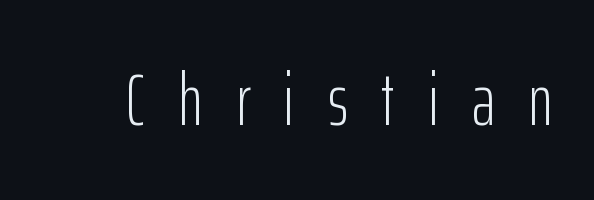
The image shows 73 px light, condensed sans-serif type, upright; set unusually wide letter spacing (+0.46 em), not underlined; low stroke contrast and a medium x-height.
